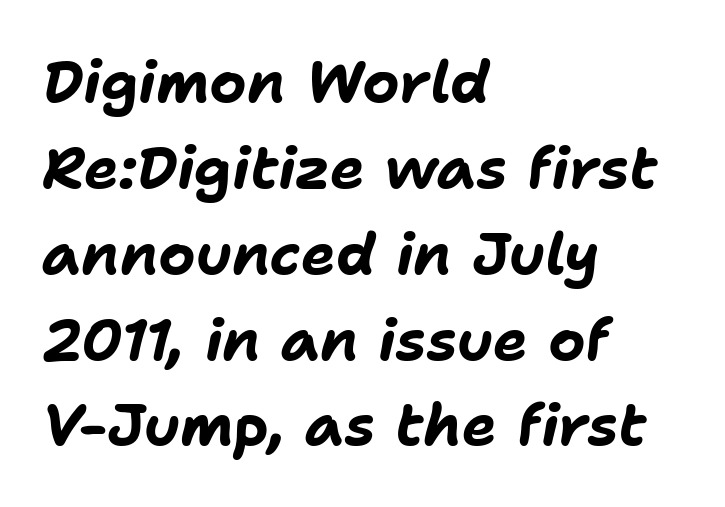
Weight check: bold — yes, fully. The zone under the glyphs is completely vacant. In terms of posture, this sample is oblique. Layout note: lines flush left.
